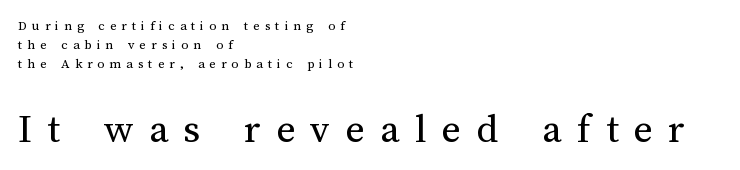
Q: Is the text bold? A: No.
Q: Is the text italic (slanted)? A: No, it is upright.
Q: Is the text underlined? A: No.
Q: How is the paragraph aligned? A: Left-aligned.
Q: Is the spacing between letters normal or unusually wide? A: Unusually wide.
Q: Is the spacing between lines tight, normal or loose? A: Normal.
Q: Which block of text is set in a larger size, the first (top) or the second (bottom)? A: The second (bottom) one.
Q: Width (condensed, normal, or wide)? A: Normal.
Q: Stroke contrast? A: Medium.
Q: x-height? A: Medium.
Q: Monospaced? A: No.
